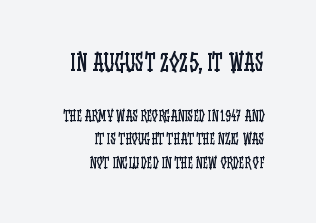
How would I describe the line gaps? Plain and ordinary. The paragraph has a hard right edge and a soft left edge. Bold? No — there's no thickening of the strokes. The line texture is even and compact thanks to regular tracking.
